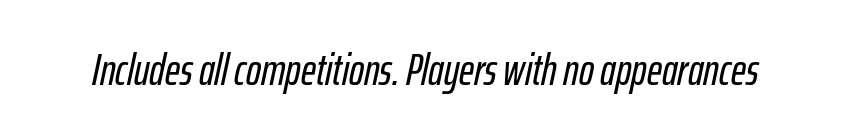
The image shows 45 px condensed type, italic (leaning right); set normal letter spacing, not underlined; low stroke contrast and a medium x-height.
